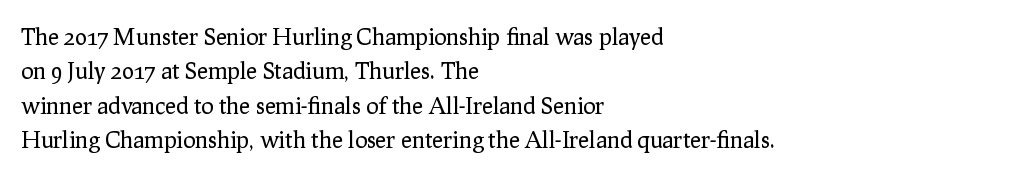
The image shows 23 px text type, upright; set left-aligned, normal line spacing (1.5x), normal letter spacing, not underlined.
